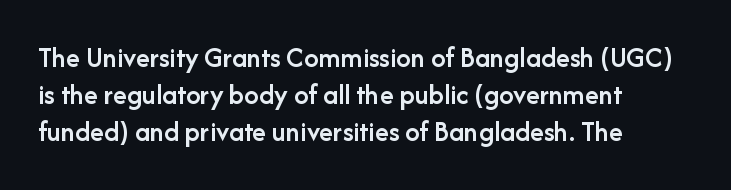
The rendering uses natural spacing where letterforms have individual widths. Classification — sans serif. The lettering stays uniformly vertical, giving the passage a roman look. Underlining? Definitely not there.
